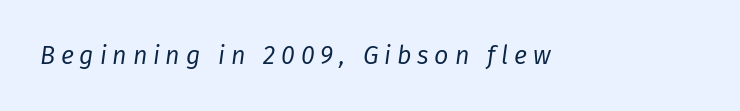
The image shows 25 px text type, italic (leaning right); set unusually wide letter spacing (+0.23 em), not underlined.
